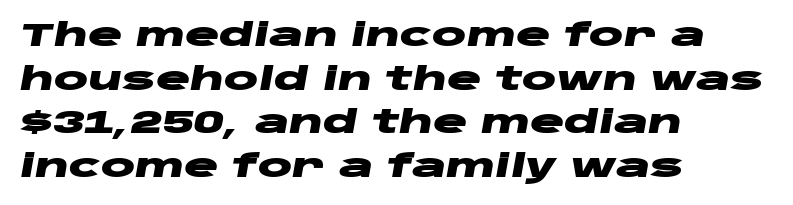
The image shows 32 px heavy, wide type, italic (leaning right); set left-aligned, normal line spacing (1.36x), normal letter spacing, not underlined; low stroke contrast and a large x-height.
